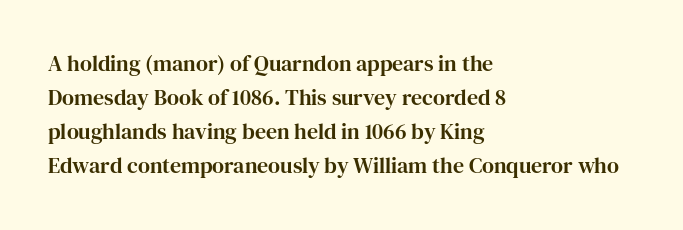
Students, observe: this is what conventionally led text looks like. This sample uses an upright cut, with every glyph sitting square on the baseline. A clean baseline with only descenders dipping below it. Each word holds together tightly as a unit, with standard inter-letter gaps.
